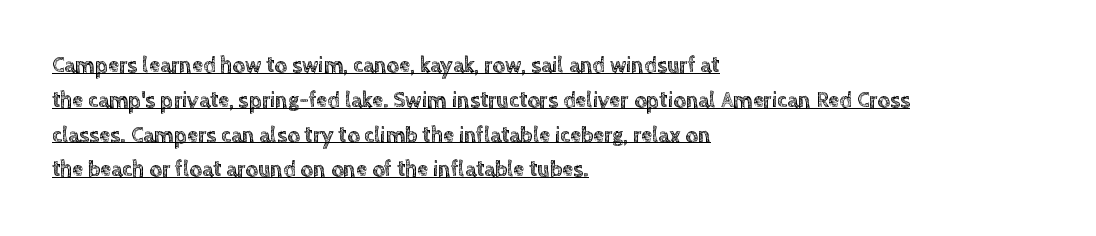
Q: Is the text italic (slanted)? A: No, it is upright.
Q: Is the text underlined? A: Yes.
Q: How is the paragraph aligned? A: Left-aligned.
Q: Is the spacing between letters normal or unusually wide? A: Normal.
Q: Is the spacing between lines tight, normal or loose? A: Normal.
